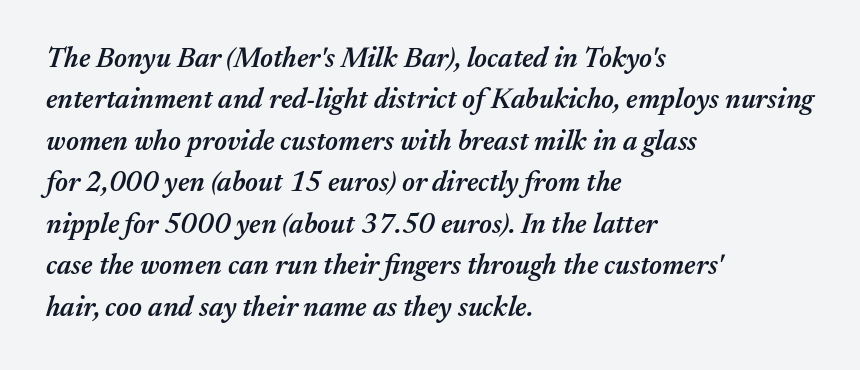
{"italic": "yes", "lean": "right", "slant_degrees": 17, "bold": "semi", "weight": "semibold", "width": "normal", "stroke_contrast": "medium", "x_height": "medium", "monospaced": "no", "underline": "no", "align": "left", "line_spacing": "normal", "line_spacing_ratio": 1.48, "letter_spacing": "normal", "letter_spacing_em": 0.0, "glyph_px": 28}
